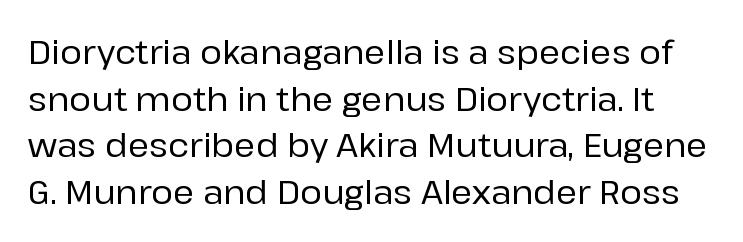
The vertical gap from one line to the next is medium. Here the designer chose a conventional face with non-uniform glyph widths. Observe the ordinary spacing: letters are neighbours, not strangers. Type style note: lacks serifs. The font's upright variant was chosen for this text. The gap between lines stays unmarked.
